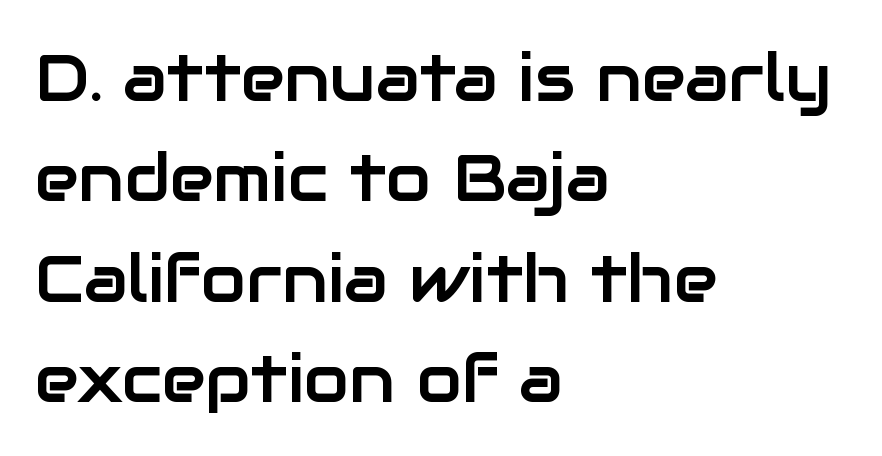
Rule under the text: the space is simply empty. Note the varied advance widths — an 'i' is clearly narrower than an 'm'. The glyphs in this specimen are sans serif. Leftover space on each line is placed entirely after the last word.
